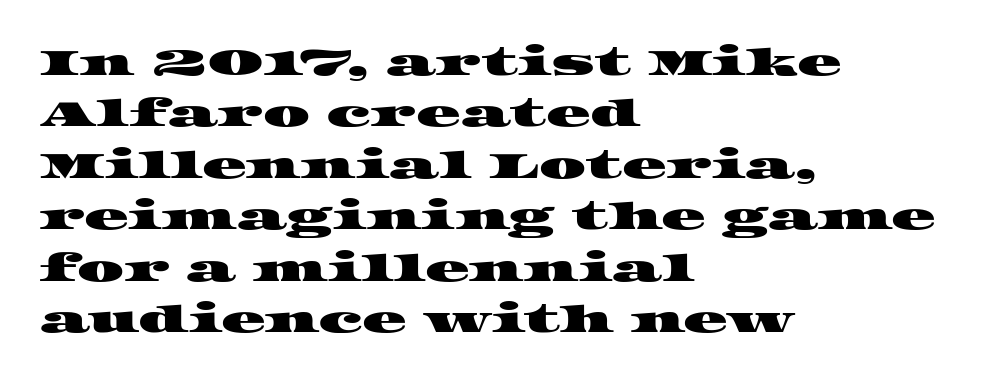
The image shows 37 px wide serif type; set left-aligned, normal line spacing (1.39x), normal letter spacing, not underlined; high stroke contrast and a large x-height.
